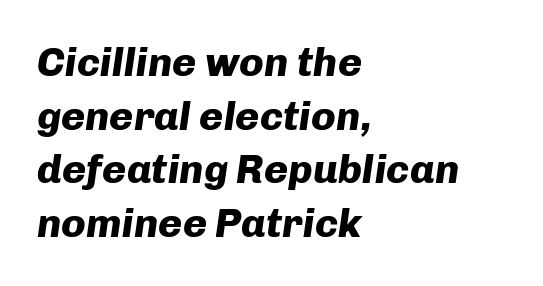
{"italic": "yes", "lean": "right", "slant_degrees": 8, "bold": "yes", "weight": "heavy", "width": "normal", "stroke_contrast": "low", "x_height": "medium", "monospaced": "no", "underline": "no", "align": "left", "line_spacing": "normal", "line_spacing_ratio": 1.31, "letter_spacing": "normal", "letter_spacing_em": 0.0, "glyph_px": 41}
